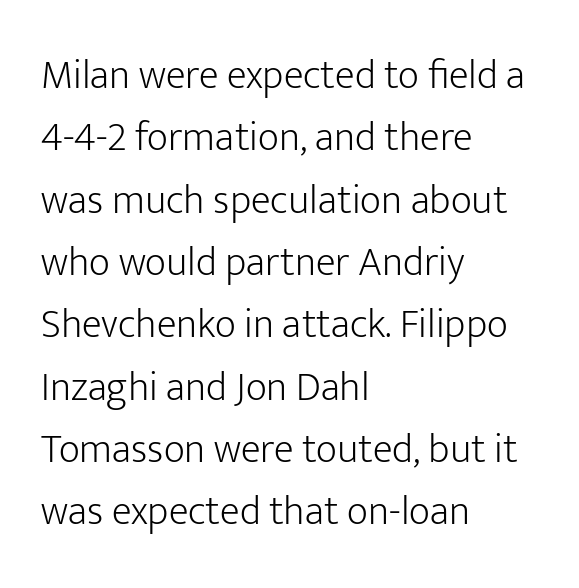
Q: Is the text bold? A: No.
Q: Is the text italic (slanted)? A: No, it is upright.
Q: Is the typeface a serif or a sans-serif typeface? A: Sans-serif.
Q: Is the text underlined? A: No.
Q: How is the paragraph aligned? A: Left-aligned.
Q: Is the spacing between letters normal or unusually wide? A: Normal.
Q: Is the spacing between lines tight, normal or loose? A: Normal.
Q: Width (condensed, normal, or wide)? A: Normal.
Q: Stroke contrast? A: Low.
Q: x-height? A: Medium.
Q: Monospaced? A: No.
